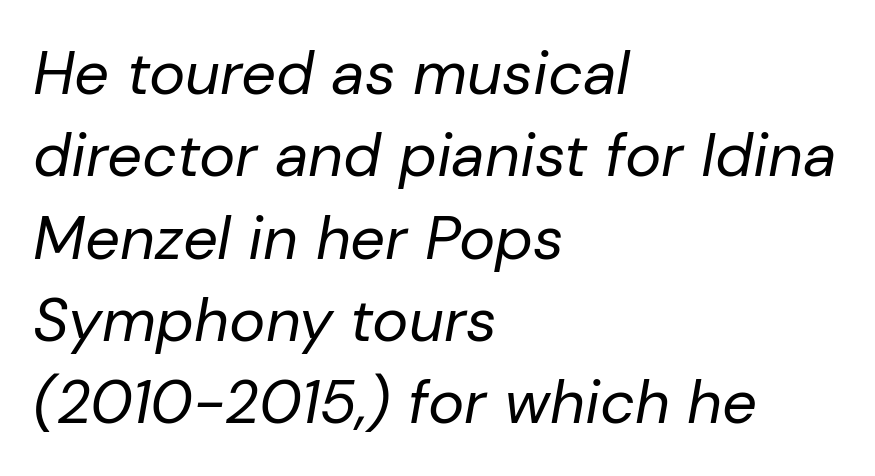
How are the letters spaced? Ordinarily, with no added tracking. Does the lettering tilt? It does — this is italic. Does the leading feel generous? No, just average. Rule under the text: the space is simply empty. A quiet, ordinary-to-light weight characterises the typeface. Which margin do the lines hug? The left one — the right edge is uneven.
